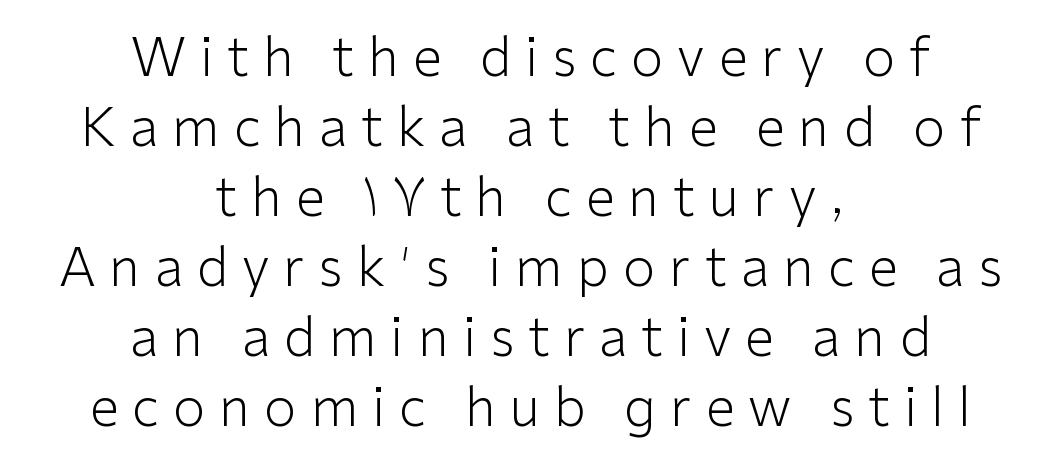
The image shows 53 px light sans-serif type, upright; set centered, normal line spacing (1.32x), unusually wide letter spacing (+0.26 em), not underlined; low stroke contrast and a medium x-height.
